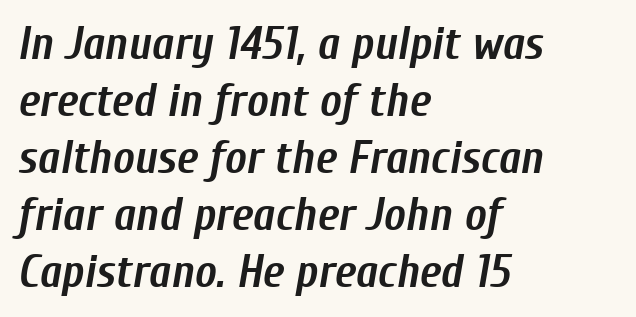
Letter spacing: default. The letters are slanted; this is an italic face. The face used here is proportionally spaced, like ordinary book or web type. Typographic density is high because the face is bold. These lines are set flush left with a ragged right edge.
